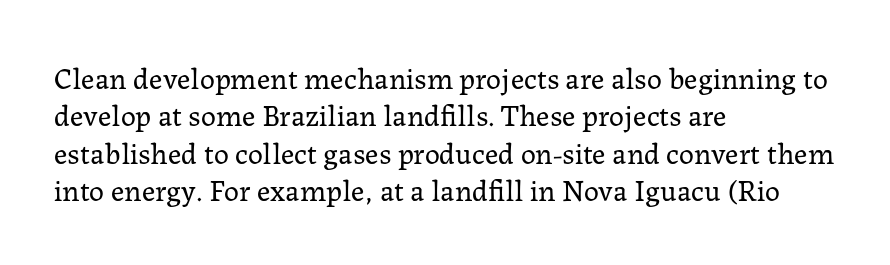
{"serif": "yes", "italic": "no", "bold": "no", "weight": "regular", "width": "normal", "stroke_contrast": "low", "x_height": "medium", "monospaced": "no", "underline": "no", "align": "left", "line_spacing": "normal", "line_spacing_ratio": 1.25, "letter_spacing": "normal", "letter_spacing_em": 0.0, "glyph_px": 30}
